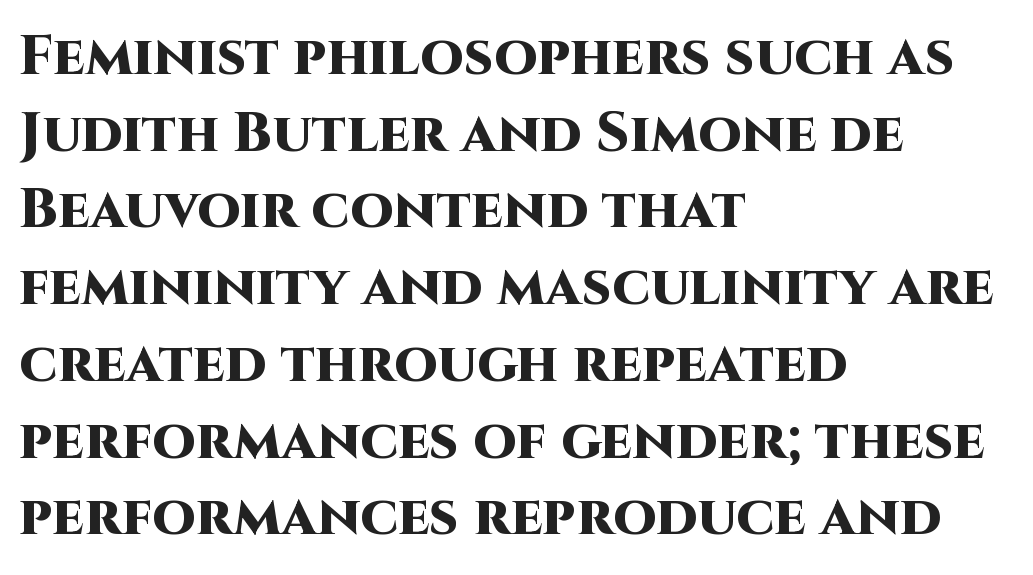
{"serif": "no", "italic": "no", "bold": "yes", "weight": "heavy", "width": "normal", "stroke_contrast": "high", "x_height": "large", "monospaced": "no", "underline": "no", "align": "left", "line_spacing": "normal", "line_spacing_ratio": 1.37, "letter_spacing": "normal", "letter_spacing_em": 0.0, "glyph_px": 56}
